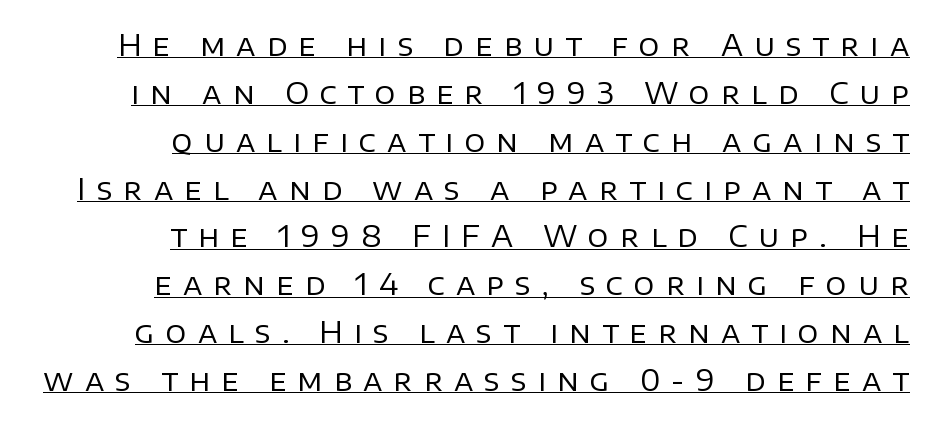
Q: Is the text bold? A: No.
Q: Is the text italic (slanted)? A: No, it is upright.
Q: Is the typeface a serif or a sans-serif typeface? A: Sans-serif.
Q: Is the text underlined? A: Yes.
Q: How is the paragraph aligned? A: Right-aligned.
Q: Is the spacing between letters normal or unusually wide? A: Unusually wide.
Q: Is the spacing between lines tight, normal or loose? A: Normal.
Q: Width (condensed, normal, or wide)? A: Normal.
Q: Stroke contrast? A: Low.
Q: x-height? A: Large.
Q: Monospaced? A: No.
